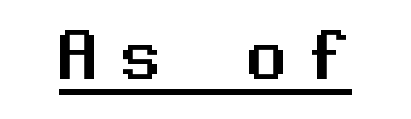
Ordinary non-slanted type is in use. This rendering employs a face without finishing strokes, i.e., a sans-serif. Does extra space separate the letters? Yes, quite a lot of it. Emphasis is given by a line drawn under the lettering. A typesetter would call this monospace, since all characters share one set width.
